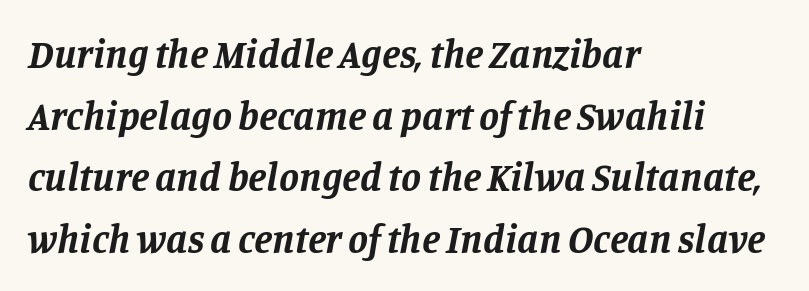
{"serif": "yes", "italic": "yes", "lean": "right", "slant_degrees": 11, "bold": "yes", "weight": "bold", "width": "normal", "stroke_contrast": "low", "x_height": "large", "monospaced": "no", "underline": "no", "align": "left", "line_spacing": "normal", "line_spacing_ratio": 1.54, "letter_spacing": "normal", "letter_spacing_em": 0.0, "glyph_px": 40}
